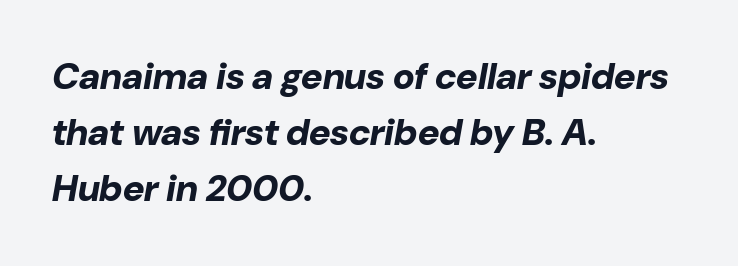
The axis of the letterforms is tilted away from vertical. A typesetter would call this zero additional tracking. Each new line begins a customary step beneath the previous one. Think of a printed novel: that variable character pitch is what you see here. Typeset ragged right — the left edge is the straight one. Beneath every word, the page is bare.
